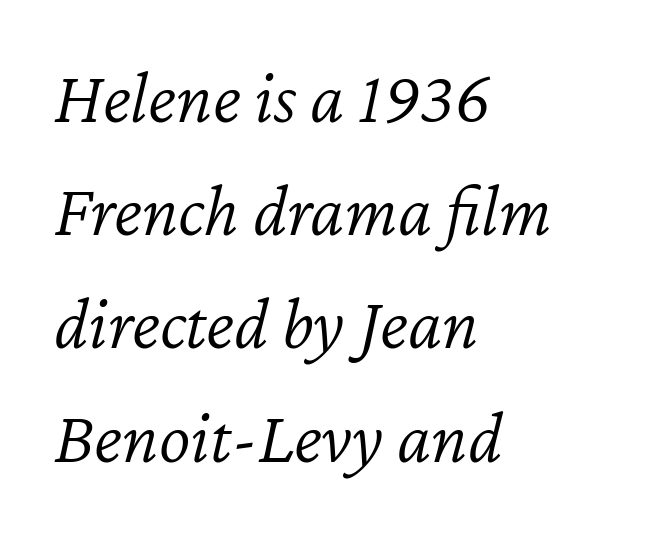
The image shows 75 px light type, italic (leaning right); set left-aligned, normal line spacing (1.51x), normal letter spacing, not underlined; low stroke contrast and a medium x-height.
